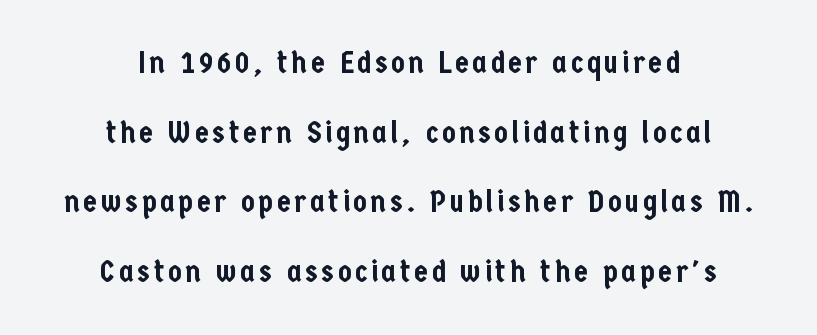
{"serif": "no", "italic": "no", "width": "condensed", "stroke_contrast": "low", "x_height": "medium", "monospaced": "no", "underline": "no", "align": "center", "line_spacing": "loose", "line_spacing_ratio": 2.25, "glyph_px": 31}
